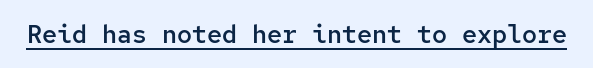
{"italic": "no", "bold": "semi", "underline": "yes", "letter_spacing": "normal", "letter_spacing_em": 0.0, "glyph_px": 25}
